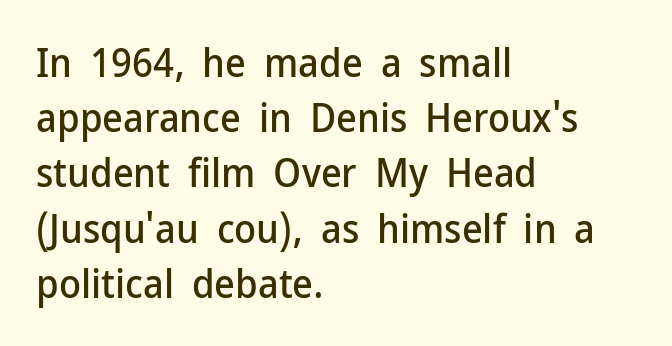
{"serif": "no", "italic": "no", "width": "normal", "stroke_contrast": "low", "x_height": "medium", "monospaced": "no", "underline": "no", "align": "left", "line_spacing": "normal", "line_spacing_ratio": 1.38, "letter_spacing": "normal", "letter_spacing_em": 0.0, "glyph_px": 40}
